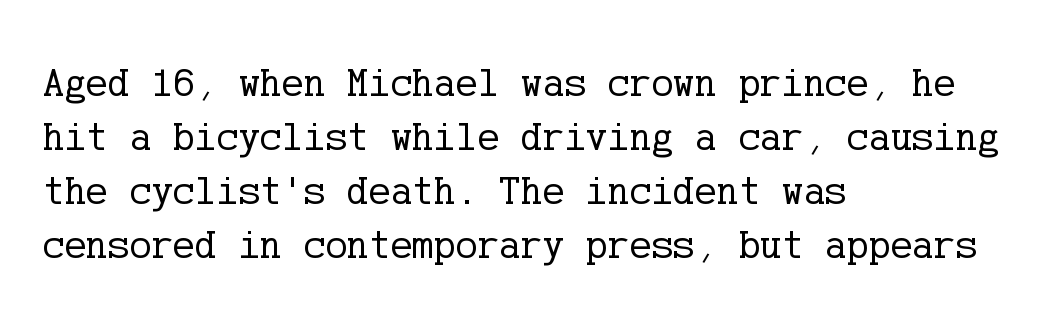
{"serif": "yes", "italic": "no", "bold": "no", "weight": "regular", "width": "normal", "stroke_contrast": "low", "x_height": "medium", "underline": "no", "align": "left", "line_spacing": "normal", "line_spacing_ratio": 1.32, "letter_spacing": "normal", "letter_spacing_em": 0.0, "glyph_px": 41}
